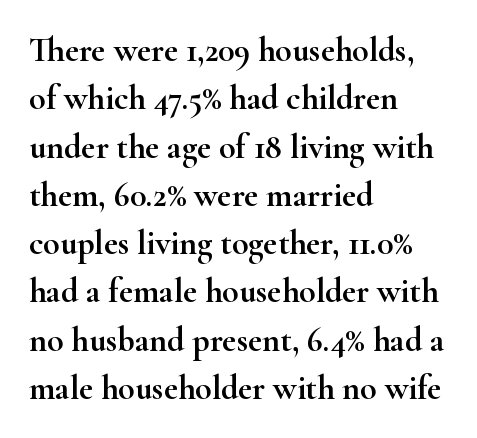
A bare baseline throughout the passage. Typeset ragged right — the left edge is the straight one. Whoever set this chose a conventional vertical rhythm. How are the letters spaced? Ordinarily, with no added tracking. The text was rendered using a seriffed face with decorative stroke endings. The passage shown is typed in a proportional face where columns would drift.
